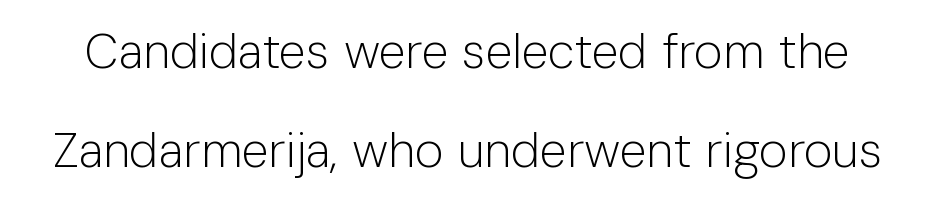
The image shows 49 px light sans-serif type, upright; set loose line spacing (2.02x), normal letter spacing, not underlined; low stroke contrast and a medium x-height.
